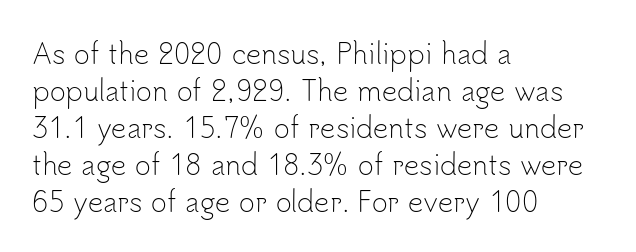
Q: Is the text bold? A: No.
Q: Is the text italic (slanted)? A: No, it is upright.
Q: Is the text underlined? A: No.
Q: How is the paragraph aligned? A: Left-aligned.
Q: Is the spacing between letters normal or unusually wide? A: Normal.
Q: Is the spacing between lines tight, normal or loose? A: Normal.
